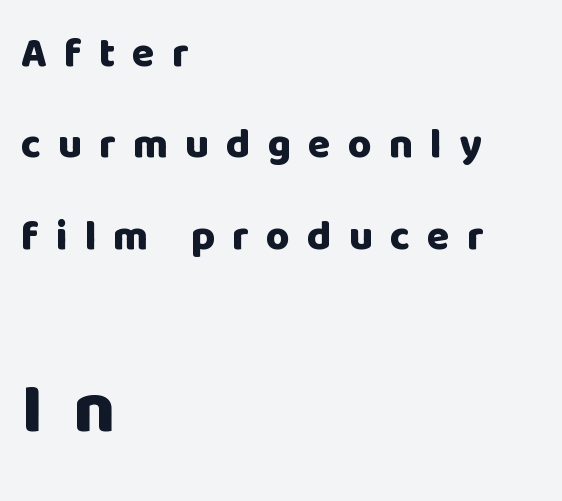
{"serif": "no", "italic": "no", "bold": "yes", "weight": "heavy", "width": "normal", "stroke_contrast": "low", "x_height": "large", "monospaced": "no", "underline": "no", "align": "left", "line_spacing": "loose", "line_spacing_ratio": 2.23, "letter_spacing": "wide", "letter_spacing_em": 0.42, "larger_block": "second", "size_ratio": 1.76, "glyph_px": 72}
